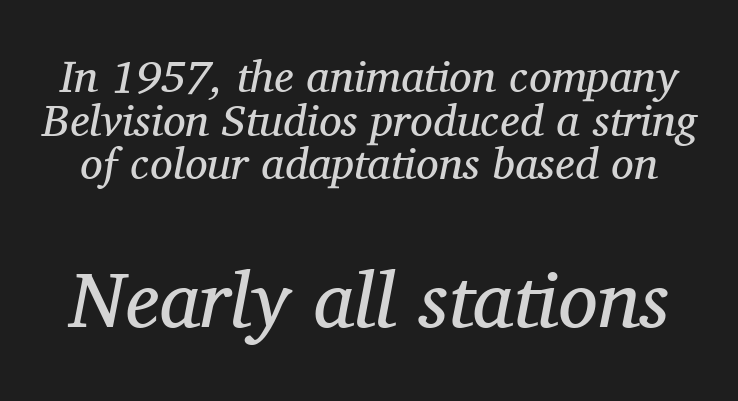
Q: Is the text bold? A: No.
Q: Is the text italic (slanted)? A: Yes, it leans right by about 11 degrees.
Q: Is the typeface a serif or a sans-serif typeface? A: Serif.
Q: Is the text underlined? A: No.
Q: Is the spacing between letters normal or unusually wide? A: Normal.
Q: Is the spacing between lines tight, normal or loose? A: Tight.
Q: Which block of text is set in a larger size, the first (top) or the second (bottom)? A: The second (bottom) one.
Q: Width (condensed, normal, or wide)? A: Normal.
Q: Stroke contrast? A: Medium.
Q: x-height? A: Medium.
Q: Monospaced? A: No.
